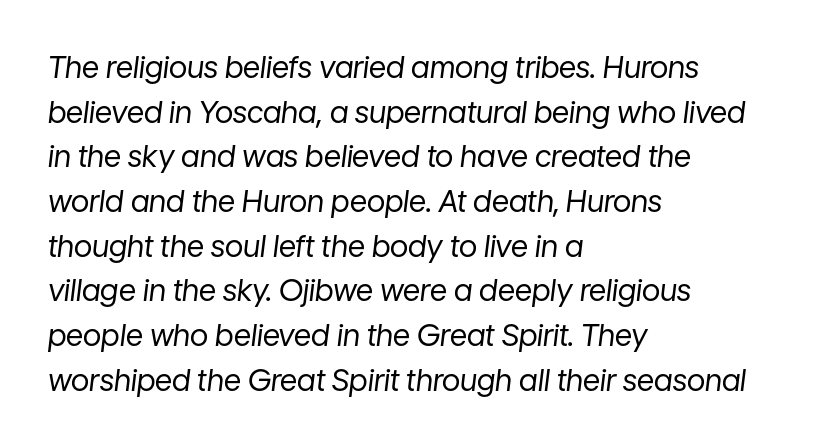
Q: Is the text bold? A: No.
Q: Is the text italic (slanted)? A: Yes, it leans right by about 7 degrees.
Q: Is the text underlined? A: No.
Q: How is the paragraph aligned? A: Left-aligned.
Q: Is the spacing between letters normal or unusually wide? A: Normal.
Q: Is the spacing between lines tight, normal or loose? A: Normal.
Q: Width (condensed, normal, or wide)? A: Normal.
Q: Stroke contrast? A: Low.
Q: x-height? A: Medium.
Q: Monospaced? A: No.
